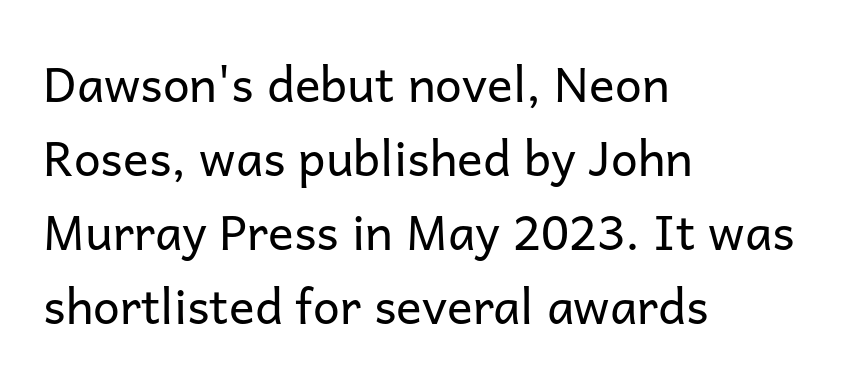
The image shows 48 px regular-weight sans-serif type, upright; set left-aligned, normal line spacing (1.54x), normal letter spacing, not underlined; low stroke contrast and a medium x-height.
